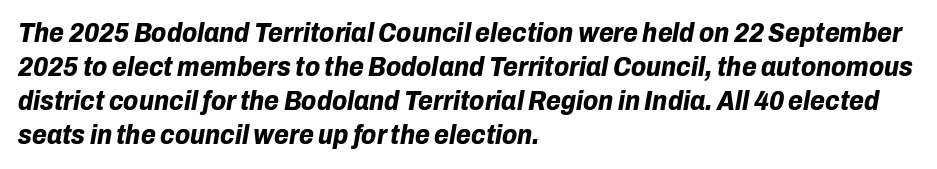
Q: Is the text bold? A: Yes.
Q: Is the text italic (slanted)? A: Yes, it leans right by about 10 degrees.
Q: Is the text underlined? A: No.
Q: How is the paragraph aligned? A: Left-aligned.
Q: Is the spacing between letters normal or unusually wide? A: Normal.
Q: Is the spacing between lines tight, normal or loose? A: Normal.
